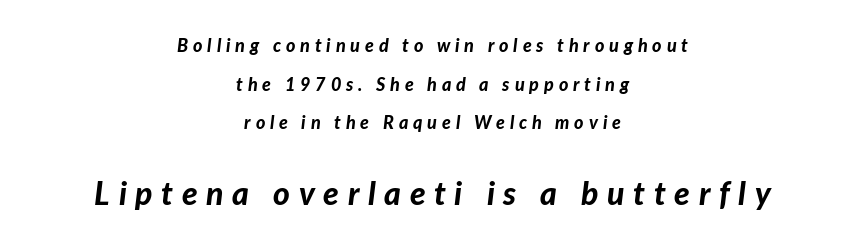
Q: Is the text bold? A: Yes.
Q: Is the text italic (slanted)? A: Yes, it leans right by about 7 degrees.
Q: Is the text underlined? A: No.
Q: How is the paragraph aligned? A: Centered.
Q: Is the spacing between letters normal or unusually wide? A: Unusually wide.
Q: Is the spacing between lines tight, normal or loose? A: Loose.
Q: Which block of text is set in a larger size, the first (top) or the second (bottom)? A: The second (bottom) one.
Q: Width (condensed, normal, or wide)? A: Normal.
Q: Stroke contrast? A: Low.
Q: x-height? A: Medium.
Q: Monospaced? A: No.
